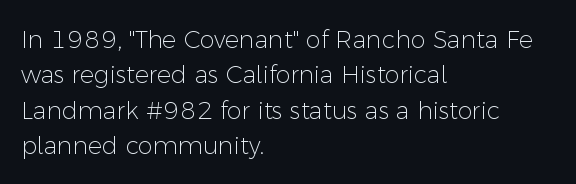
{"italic": "no", "bold": "no", "underline": "no", "align": "left", "line_spacing": "normal", "line_spacing_ratio": 1.47, "letter_spacing": "normal", "letter_spacing_em": 0.0, "glyph_px": 24}
